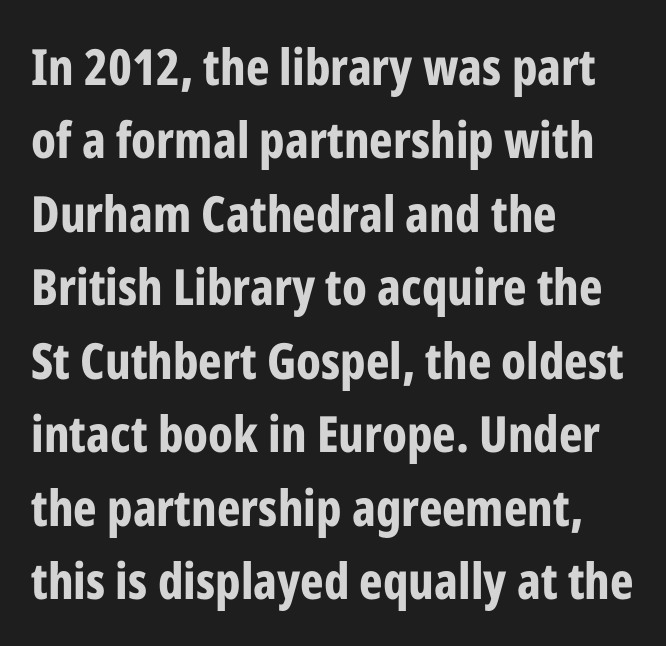
Q: Is the text bold? A: Yes.
Q: Is the text italic (slanted)? A: No, it is upright.
Q: Is the typeface a serif or a sans-serif typeface? A: Sans-serif.
Q: Is the text underlined? A: No.
Q: How is the paragraph aligned? A: Left-aligned.
Q: Is the spacing between letters normal or unusually wide? A: Normal.
Q: Is the spacing between lines tight, normal or loose? A: Normal.
Q: Width (condensed, normal, or wide)? A: Condensed.
Q: Stroke contrast? A: Low.
Q: x-height? A: Medium.
Q: Monospaced? A: No.
